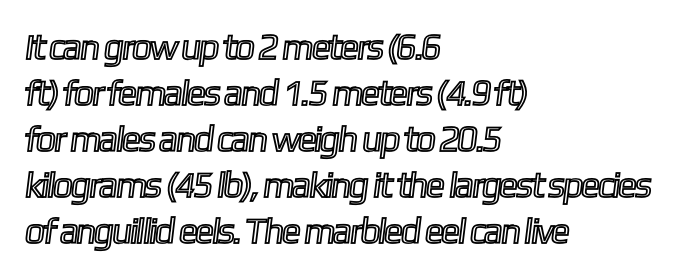
Q: Is the text underlined? A: No.
Q: How is the paragraph aligned? A: Left-aligned.
Q: Is the spacing between letters normal or unusually wide? A: Normal.
Q: Is the spacing between lines tight, normal or loose? A: Normal.
Q: Width (condensed, normal, or wide)? A: Condensed.
Q: x-height? A: Medium.
Q: Monospaced? A: No.
